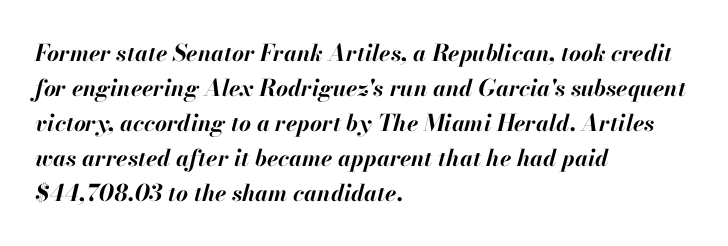
Q: Is the text bold? A: Yes.
Q: Is the text italic (slanted)? A: Yes, it leans right by about 13 degrees.
Q: Is the text underlined? A: No.
Q: How is the paragraph aligned? A: Left-aligned.
Q: Is the spacing between letters normal or unusually wide? A: Normal.
Q: Is the spacing between lines tight, normal or loose? A: Normal.
